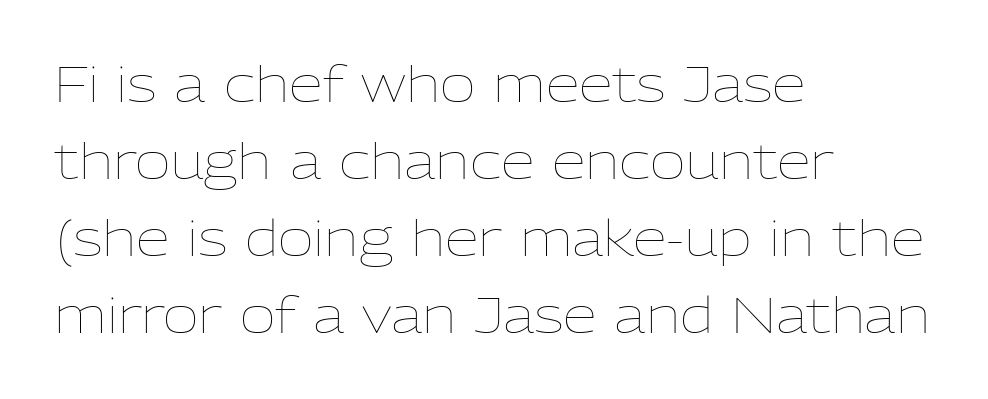
The image shows 49 px thin type, upright; set left-aligned, normal line spacing (1.57x), normal letter spacing, not underlined; low stroke contrast and a medium x-height.
